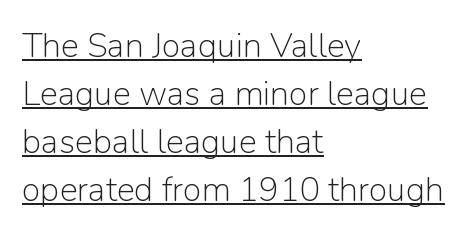
Q: Is the text bold? A: No.
Q: Is the text italic (slanted)? A: No, it is upright.
Q: Is the typeface a serif or a sans-serif typeface? A: Sans-serif.
Q: Is the text underlined? A: Yes.
Q: How is the paragraph aligned? A: Left-aligned.
Q: Is the spacing between letters normal or unusually wide? A: Normal.
Q: Is the spacing between lines tight, normal or loose? A: Normal.
Q: Width (condensed, normal, or wide)? A: Normal.
Q: Stroke contrast? A: Low.
Q: x-height? A: Medium.
Q: Monospaced? A: No.
